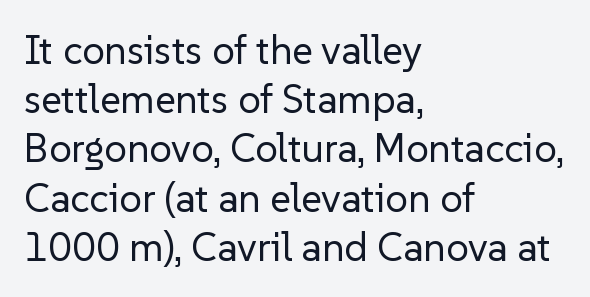
Q: Is the text bold? A: No.
Q: Is the text italic (slanted)? A: No, it is upright.
Q: Is the typeface a serif or a sans-serif typeface? A: Sans-serif.
Q: Is the text underlined? A: No.
Q: How is the paragraph aligned? A: Left-aligned.
Q: Is the spacing between letters normal or unusually wide? A: Normal.
Q: Width (condensed, normal, or wide)? A: Normal.
Q: Stroke contrast? A: Low.
Q: x-height? A: Medium.
Q: Monospaced? A: No.
